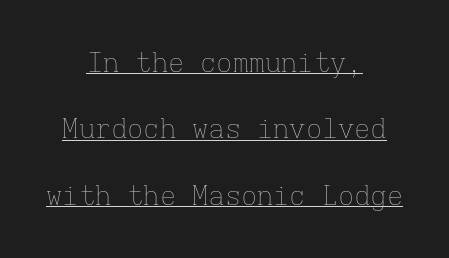
Q: Is the text bold? A: No.
Q: Is the text italic (slanted)? A: No, it is upright.
Q: Is the text underlined? A: Yes.
Q: How is the paragraph aligned? A: Centered.
Q: Is the spacing between letters normal or unusually wide? A: Normal.
Q: Is the spacing between lines tight, normal or loose? A: Loose.
